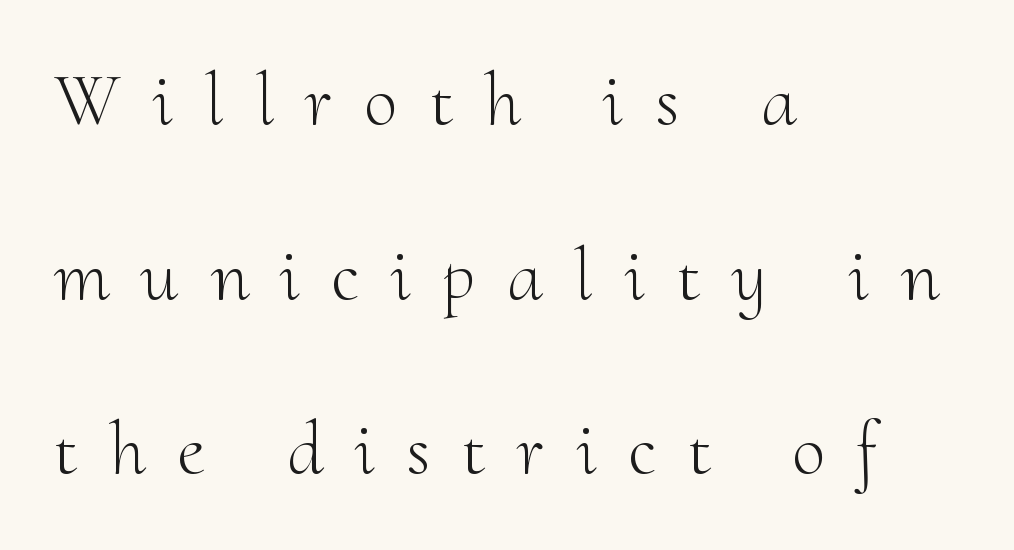
The image shows 75 px light serif type, upright; set left-aligned, loose line spacing (2.33x), unusually wide letter spacing (+0.43 em), not underlined; medium stroke contrast and a small x-height.
